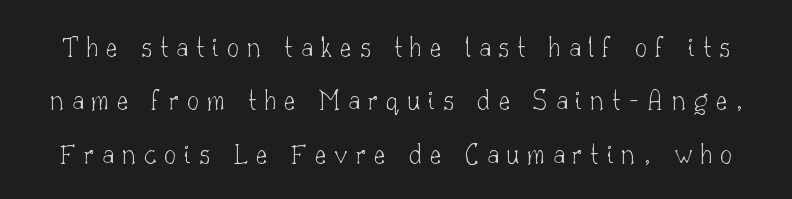
The image shows 30 px thin serif type, upright; set line spacing 1.78x, unusually wide letter spacing (+0.27 em), not underlined; low stroke contrast and a small x-height.
